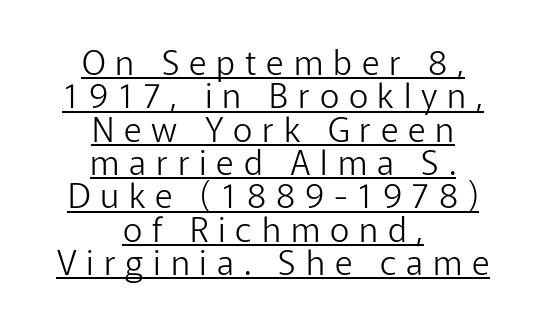
{"serif": "no", "italic": "no", "bold": "no", "weight": "light", "width": "normal", "stroke_contrast": "low", "x_height": "medium", "monospaced": "no", "underline": "yes", "align": "center", "line_spacing": "tight", "line_spacing_ratio": 0.98, "letter_spacing": "wide", "letter_spacing_em": 0.29, "glyph_px": 34}
